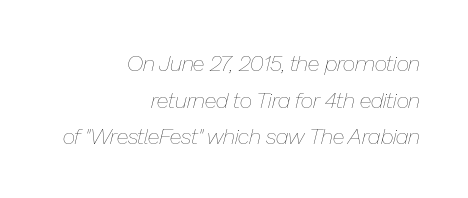
{"italic": "yes", "lean": "right", "slant_degrees": 13, "bold": "no", "underline": "no", "align": "right", "line_spacing": "normal", "line_spacing_ratio": 1.67, "letter_spacing": "normal", "letter_spacing_em": 0.0, "glyph_px": 22}
